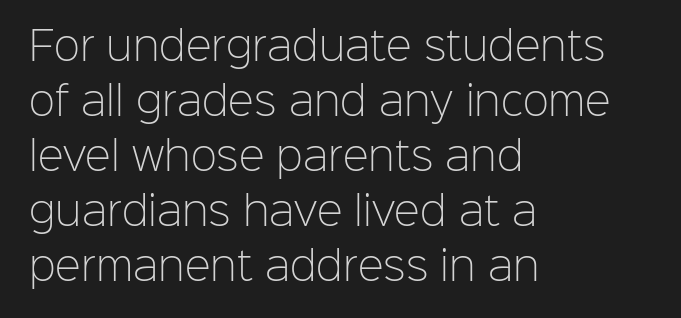
Q: Is the text bold? A: No.
Q: Is the text italic (slanted)? A: No, it is upright.
Q: Is the typeface a serif or a sans-serif typeface? A: Sans-serif.
Q: Is the text underlined? A: No.
Q: How is the paragraph aligned? A: Left-aligned.
Q: Is the spacing between letters normal or unusually wide? A: Normal.
Q: Is the spacing between lines tight, normal or loose? A: Normal.
Q: Width (condensed, normal, or wide)? A: Normal.
Q: Stroke contrast? A: Low.
Q: x-height? A: Medium.
Q: Monospaced? A: No.
